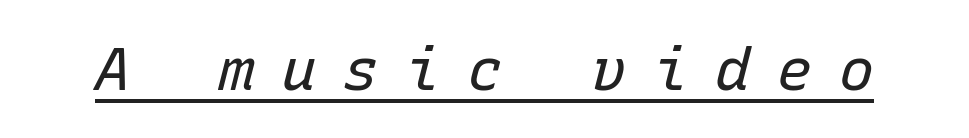
The image shows 59 px regular-weight type, italic (leaning right), monospaced; set unusually wide letter spacing (+0.45 em), underlined; low stroke contrast and a medium x-height.
